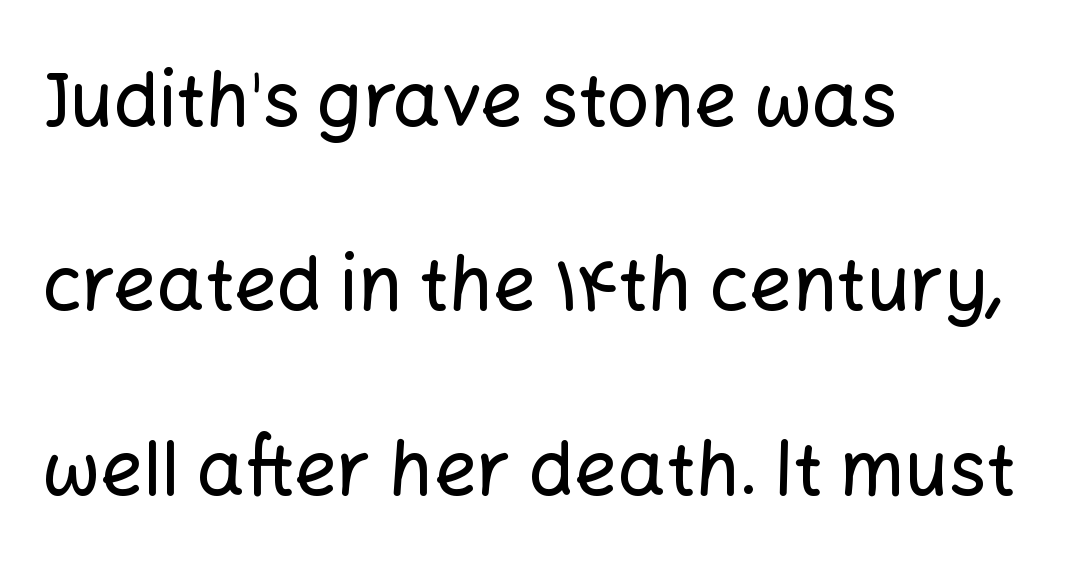
The image shows 75 px sans-serif type, upright; set left-aligned, loose line spacing (2.46x), normal letter spacing, not underlined; low stroke contrast and a medium x-height.
